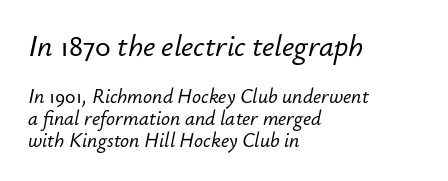
Here the glyphs are tracked normally, forming tight word shapes. Do the characters align in a grid? No, the font is proportional. Here the first block reads like a headline and the second like body copy. Honestly, the rows look squashed on top of each other.
